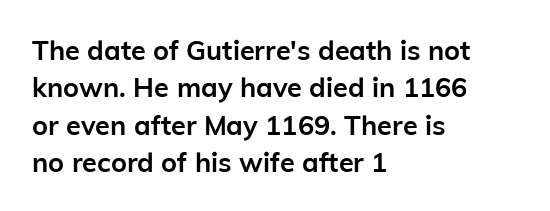
Q: Is the text bold? A: Yes.
Q: Is the text italic (slanted)? A: No, it is upright.
Q: Is the text underlined? A: No.
Q: How is the paragraph aligned? A: Left-aligned.
Q: Is the spacing between letters normal or unusually wide? A: Normal.
Q: Is the spacing between lines tight, normal or loose? A: Normal.
